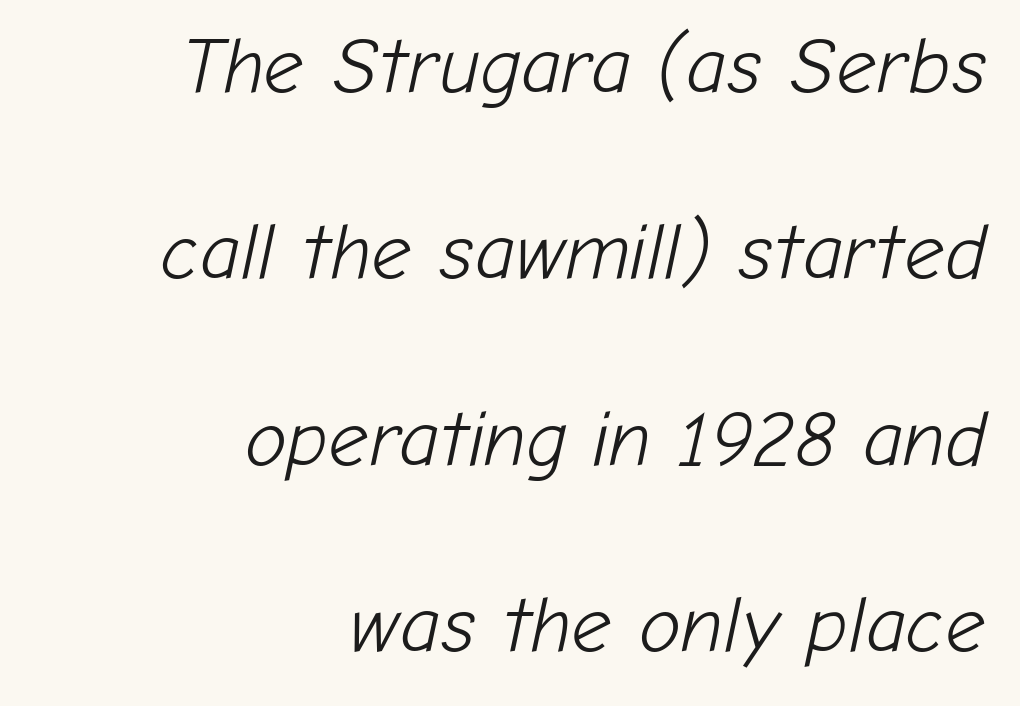
Q: Is the text bold? A: No.
Q: Is the text italic (slanted)? A: Yes, it leans right by about 12 degrees.
Q: Is the text underlined? A: No.
Q: How is the paragraph aligned? A: Right-aligned.
Q: Is the spacing between letters normal or unusually wide? A: Normal.
Q: Is the spacing between lines tight, normal or loose? A: Loose.
Q: Width (condensed, normal, or wide)? A: Normal.
Q: Stroke contrast? A: Low.
Q: x-height? A: Medium.
Q: Monospaced? A: No.
